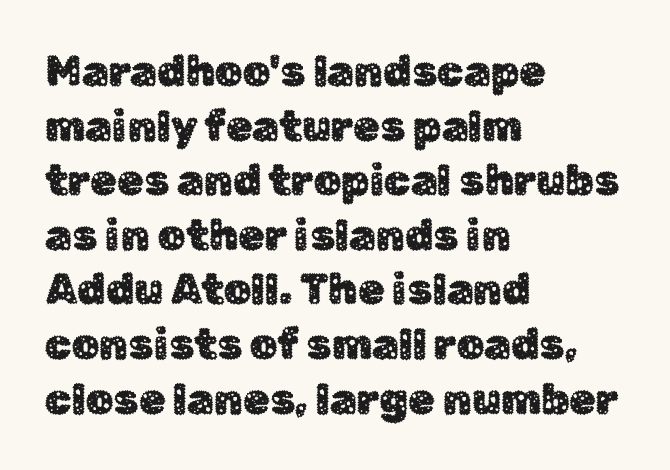
The image shows 43 px sans-serif type, upright; set left-aligned, normal line spacing (1.27x), normal letter spacing, not underlined; low stroke contrast and a medium x-height.
